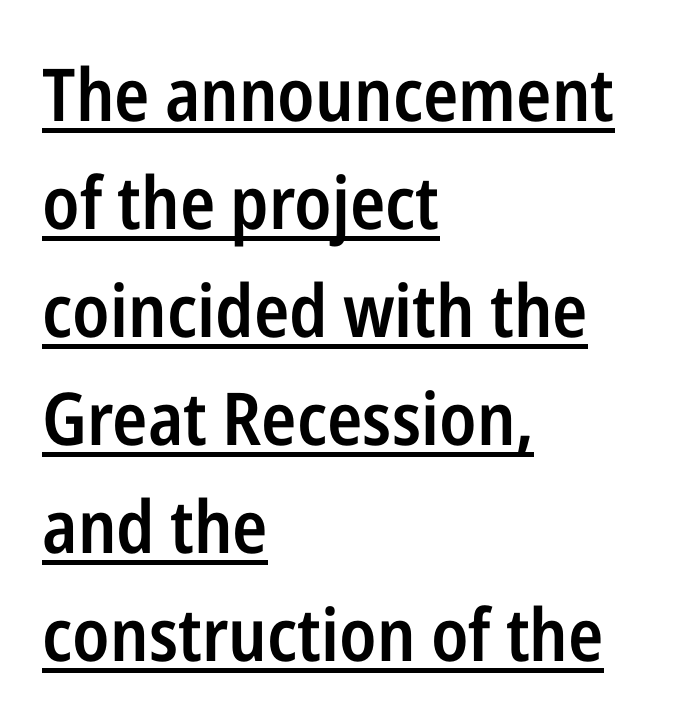
{"serif": "no", "italic": "no", "bold": "semi", "weight": "semibold", "width": "condensed", "stroke_contrast": "low", "x_height": "medium", "monospaced": "no", "underline": "yes", "align": "left", "line_spacing": "normal", "line_spacing_ratio": 1.48, "letter_spacing": "normal", "letter_spacing_em": 0.0, "glyph_px": 73}
